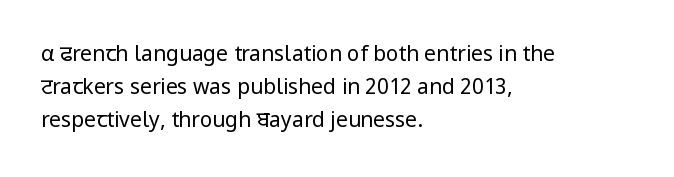
Upright lettering throughout. The rows are spaced the way most documents space them. These lines stack with their left ends in a neat column. The space beneath each line is pristine and unruled. This sample uses plain, unmodified letter spacing. Stem width sits at or under what a default text font uses.
